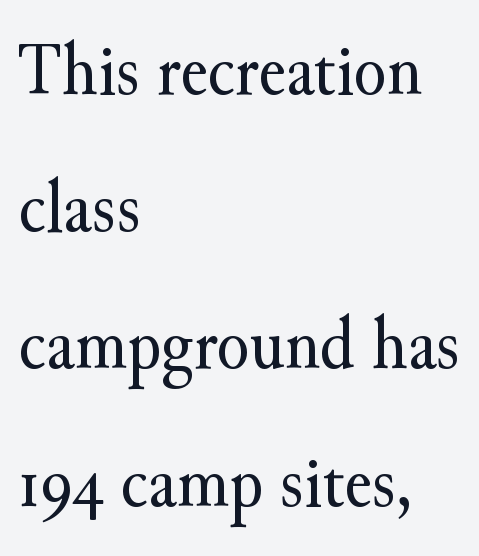
Spacing verdict: proportional, widths tailored to each character. Anything drawn beneath the words? Only blank space. Every row of glyphs begins at an identical x-position on the left. Stroke terminals: seriffed.
